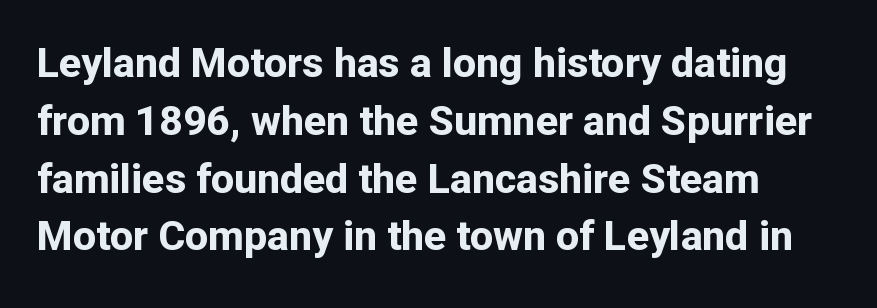
The face used here is a sans, in the tradition of grotesques and geometrics. Posture: straight, roman, zero tilt. Stroke thickness is high; the sample reads as a true bold. Nobody touched the tracking dial on this one. A bare baseline throughout the passage. The rendering anchors every line to the left-hand side.
